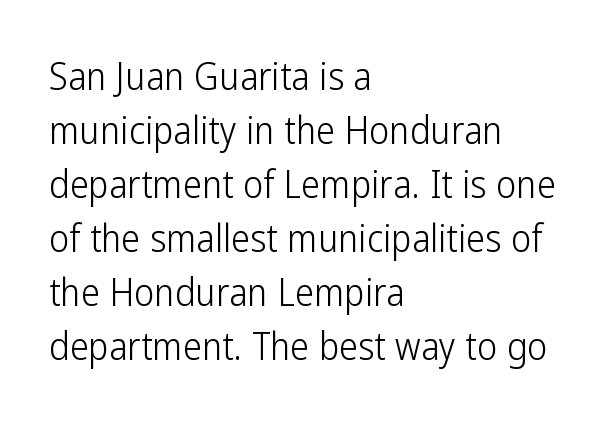
Varying glyph widths throughout — classic text-font behaviour. Leftover space on each line is placed entirely after the last word. The weight tops out at a normal text grade. Glance below the letters and you will spot only blank space. Nope, not italic — everything's standing straight.
